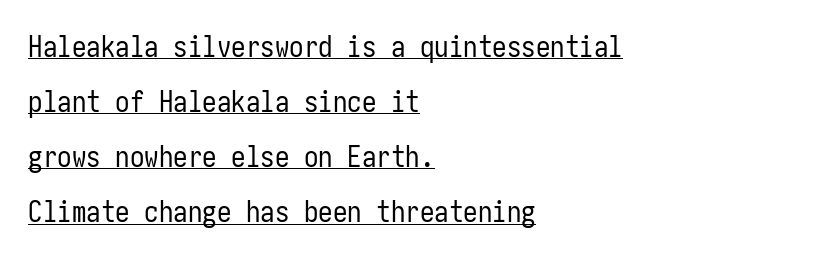
The image shows 29 px regular-weight, condensed sans-serif type, upright; set left-aligned, loose line spacing (1.9x), normal letter spacing, underlined; low stroke contrast and a medium x-height.
